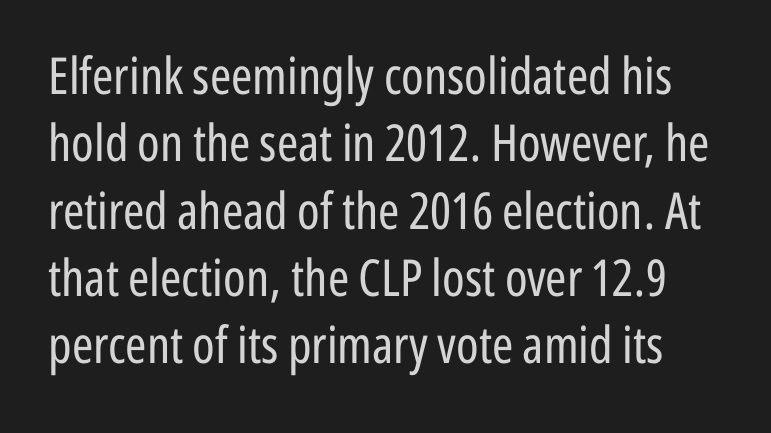
Letters have the restrained weight of plain body copy at most. The passage shown has conventional tracking throughout. Type style note: lacks serifs. Rows of type keep a routine distance in the vertical direction.
